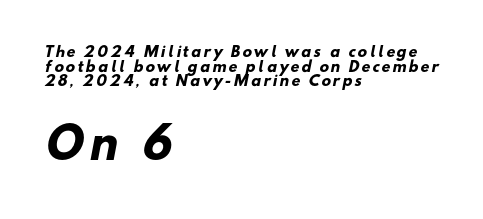
{"serif": "no", "bold": "yes", "weight": "heavy", "width": "normal", "stroke_contrast": "low", "x_height": "small", "monospaced": "no", "underline": "no", "align": "left", "line_spacing": "tight", "line_spacing_ratio": 1.04, "larger_block": "second", "size_ratio": 3.0, "glyph_px": 42}
